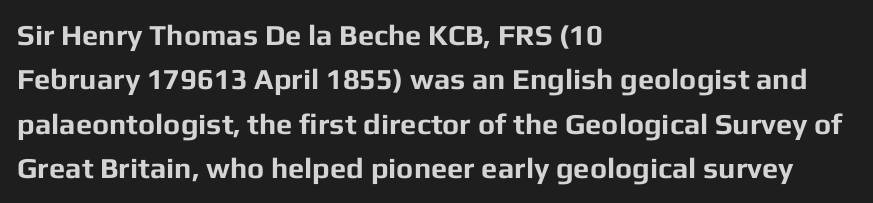
Q: Is the text bold? A: Yes.
Q: Is the text italic (slanted)? A: No, it is upright.
Q: Is the typeface a serif or a sans-serif typeface? A: Sans-serif.
Q: Is the text underlined? A: No.
Q: How is the paragraph aligned? A: Left-aligned.
Q: Is the spacing between letters normal or unusually wide? A: Normal.
Q: Is the spacing between lines tight, normal or loose? A: Normal.
Q: Width (condensed, normal, or wide)? A: Normal.
Q: Stroke contrast? A: Low.
Q: x-height? A: Medium.
Q: Monospaced? A: No.
